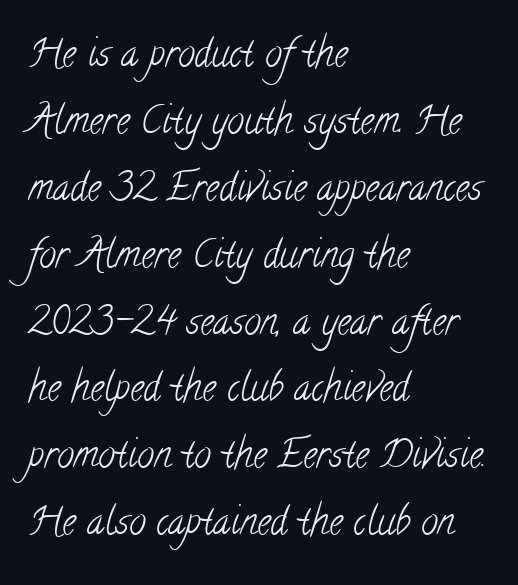
The image shows 38 px light, condensed serif type; set left-aligned, line spacing 1.76x, normal letter spacing, not underlined; low stroke contrast and a small x-height.
